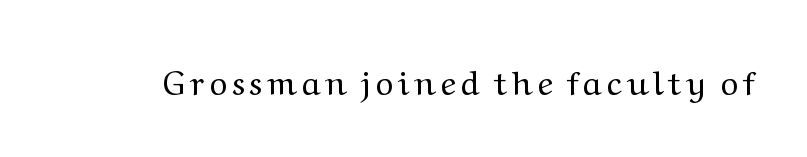
These lines are rendered in a variable-pitch font. The space beneath each line is pristine and unruled. This is roman type, the default non-slanted kind. The passage shown is typeset with a serif family. The weight would be labelled regular, book, light, or lighter still.
